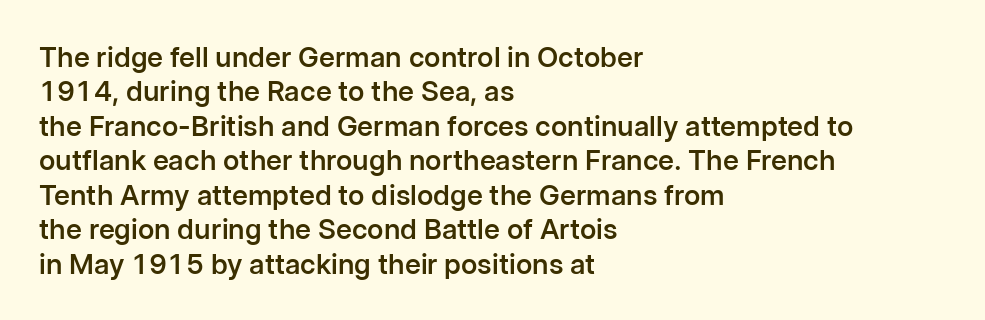
Descender tails drop into unmarked territory. The letters advance in unequal steps, a hallmark of proportional type. The passage is arranged the way most books set body copy — flush left. Are there feet on the stems? There aren't — it's a sans. Here the glyphs are tracked normally, forming tight word shapes. The lettering holds an erect, upright posture throughout.
